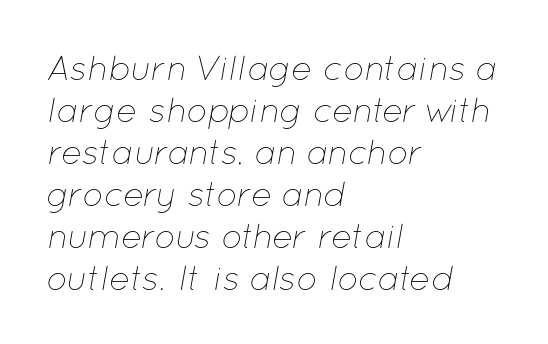
Q: Is the text bold? A: No.
Q: Is the text italic (slanted)? A: Yes, it leans right by about 12 degrees.
Q: Is the text underlined? A: No.
Q: How is the paragraph aligned? A: Left-aligned.
Q: Is the spacing between letters normal or unusually wide? A: Normal.
Q: Width (condensed, normal, or wide)? A: Normal.
Q: Stroke contrast? A: Low.
Q: x-height? A: Medium.
Q: Monospaced? A: No.
